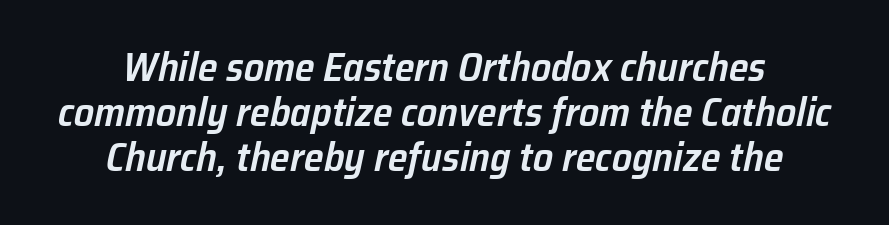
Q: Is the text bold? A: Semi-bold.
Q: Is the text italic (slanted)? A: Yes, it leans right by about 12 degrees.
Q: Is the text underlined? A: No.
Q: How is the paragraph aligned? A: Centered.
Q: Is the spacing between letters normal or unusually wide? A: Normal.
Q: Is the spacing between lines tight, normal or loose? A: Tight.
Q: Width (condensed, normal, or wide)? A: Normal.
Q: Stroke contrast? A: Low.
Q: x-height? A: Medium.
Q: Monospaced? A: No.
